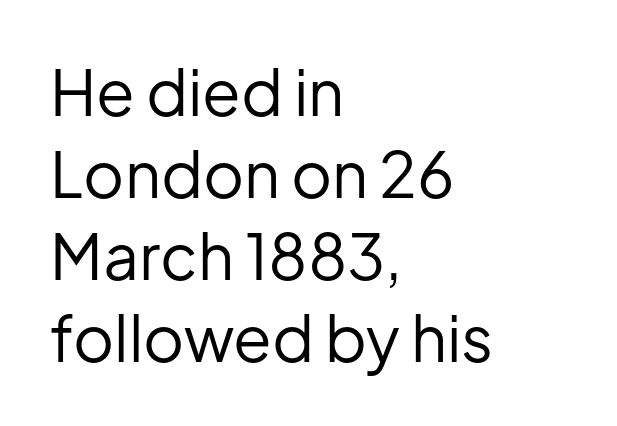
{"serif": "no", "italic": "no", "bold": "no", "weight": "regular", "width": "normal", "stroke_contrast": "low", "x_height": "medium", "monospaced": "no", "underline": "no", "align": "left", "line_spacing": "normal", "line_spacing_ratio": 1.3, "letter_spacing": "normal", "letter_spacing_em": 0.0, "glyph_px": 63}
